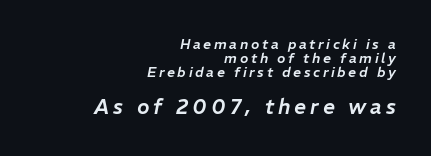
Posture: slanted. Reading down the block, your eye finds every line finishing at a fixed right position. Rows of type sit shoulder to shoulder in the vertical direction. The passage shown begins with its smaller block and ends with its larger one. Beneath every word, the page is bare.
